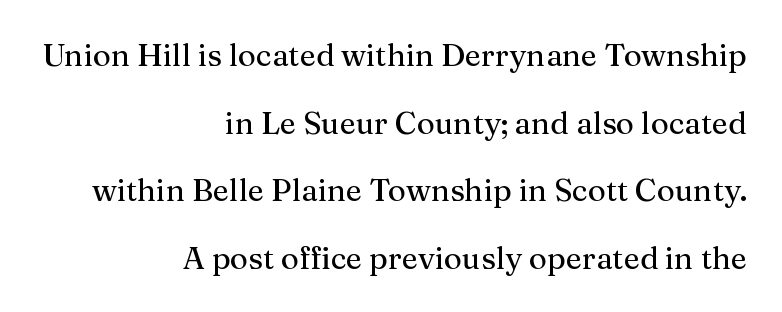
The image shows 31 px serif type, upright; set right-aligned, loose line spacing (2.18x), normal letter spacing, not underlined; medium stroke contrast and a medium x-height.
